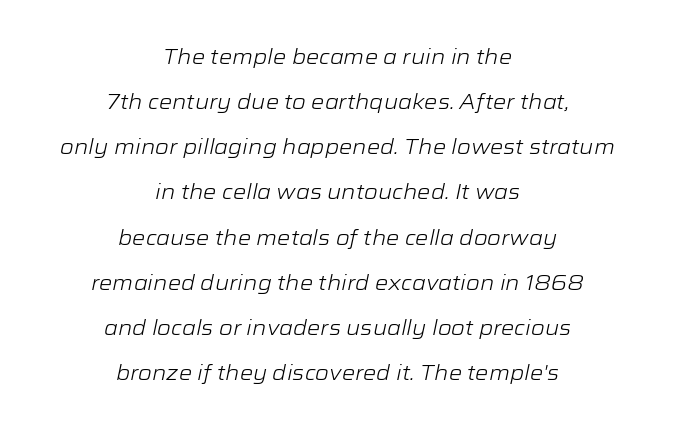
The rendering applies a slant to the glyphs. In terms of letterspacing, this is plain default setting. Is there much room between lines? Yes — plenty of vertical air separates them. A light-to-regular cut is what we see here. These lines stack symmetrically, like a column narrowing and widening about its center. Clear beneath every line of the passage.
